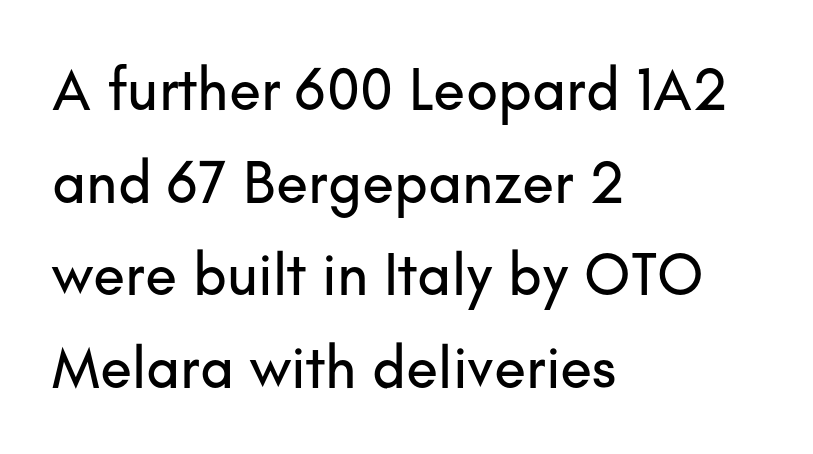
Q: Is the text italic (slanted)? A: No, it is upright.
Q: Is the typeface a serif or a sans-serif typeface? A: Sans-serif.
Q: Is the text underlined? A: No.
Q: How is the paragraph aligned? A: Left-aligned.
Q: Is the spacing between letters normal or unusually wide? A: Normal.
Q: Is the spacing between lines tight, normal or loose? A: Normal.
Q: Width (condensed, normal, or wide)? A: Normal.
Q: Stroke contrast? A: Low.
Q: x-height? A: Small.
Q: Monospaced? A: No.
